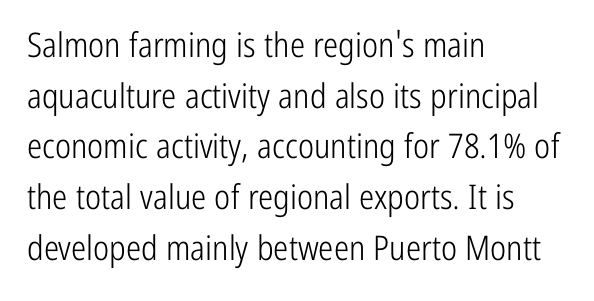
The image shows 34 px light, condensed sans-serif type, upright; set left-aligned, normal line spacing (1.49x), normal letter spacing, not underlined; low stroke contrast and a medium x-height.
